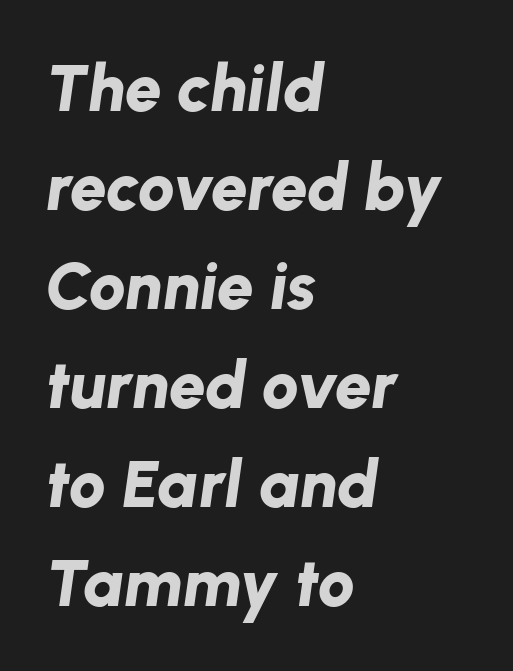
Q: Is the text bold? A: Yes.
Q: Is the text italic (slanted)? A: Yes, it leans right by about 8 degrees.
Q: Is the text underlined? A: No.
Q: How is the paragraph aligned? A: Left-aligned.
Q: Is the spacing between letters normal or unusually wide? A: Normal.
Q: Is the spacing between lines tight, normal or loose? A: Normal.
Q: Width (condensed, normal, or wide)? A: Normal.
Q: Stroke contrast? A: Low.
Q: x-height? A: Medium.
Q: Monospaced? A: No.
